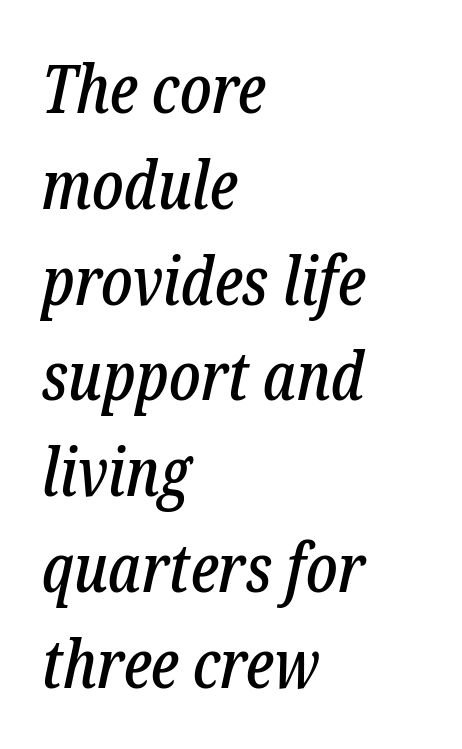
{"serif": "yes", "italic": "yes", "lean": "right", "slant_degrees": 12, "width": "condensed", "stroke_contrast": "low", "x_height": "medium", "monospaced": "no", "underline": "no", "align": "left", "line_spacing": "normal", "line_spacing_ratio": 1.43, "letter_spacing": "normal", "letter_spacing_em": 0.0, "glyph_px": 67}
